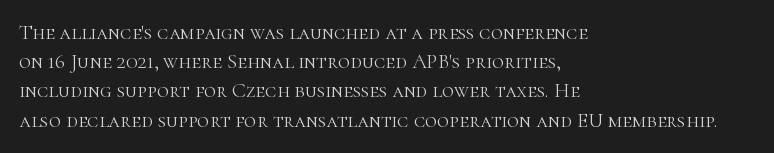
The image shows 21 px text type, upright; set left-aligned, normal line spacing (1.39x), normal letter spacing, not underlined.
